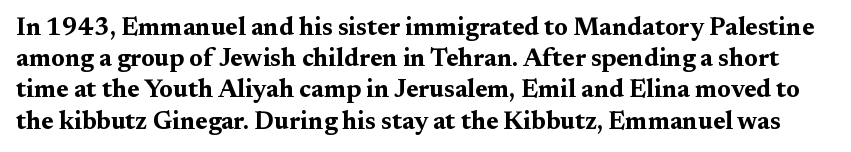
{"italic": "no", "bold": "yes", "underline": "no", "line_spacing": "normal", "line_spacing_ratio": 1.25, "letter_spacing": "normal", "letter_spacing_em": 0.0, "glyph_px": 25}
